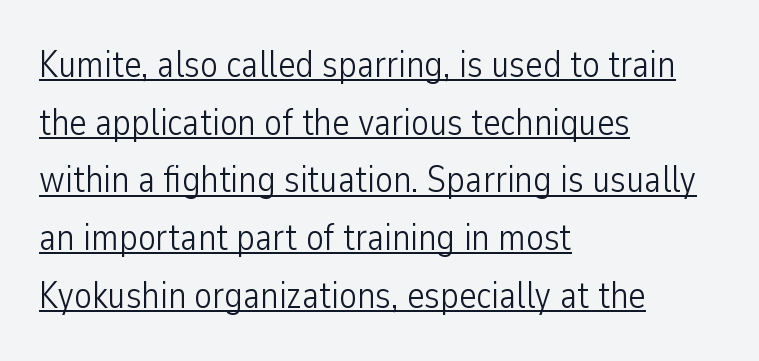
Q: Is the text bold? A: No.
Q: Is the text italic (slanted)? A: No, it is upright.
Q: Is the typeface a serif or a sans-serif typeface? A: Sans-serif.
Q: Is the text underlined? A: Yes.
Q: How is the paragraph aligned? A: Left-aligned.
Q: Is the spacing between letters normal or unusually wide? A: Normal.
Q: Is the spacing between lines tight, normal or loose? A: Normal.
Q: Width (condensed, normal, or wide)? A: Condensed.
Q: Stroke contrast? A: Low.
Q: x-height? A: Medium.
Q: Monospaced? A: No.
